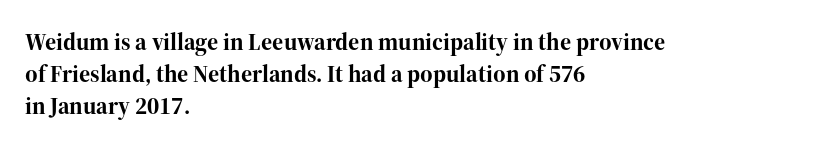
{"italic": "no", "bold": "yes", "underline": "no", "align": "left", "line_spacing": "normal", "line_spacing_ratio": 1.33, "letter_spacing": "normal", "letter_spacing_em": 0.0, "glyph_px": 24}
